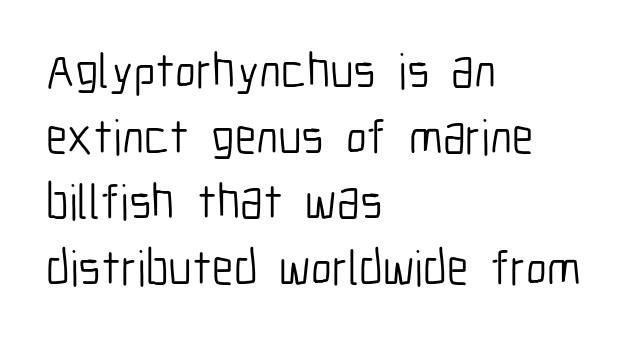
Here the designer chose a conventional face with non-uniform glyph widths. The rendering keeps characters at their native spacing. Which margin do the lines hug? The left one — the right edge is uneven. Look at the bottom of the vertical strokes: they stop flat, with no serifs.
